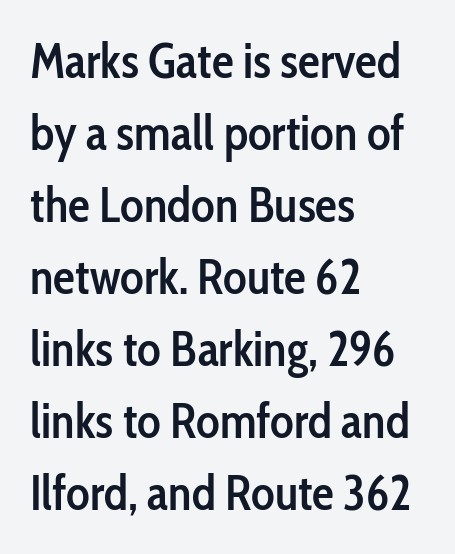
{"serif": "no", "italic": "no", "bold": "semi", "weight": "semibold", "width": "condensed", "stroke_contrast": "low", "x_height": "medium", "monospaced": "no", "underline": "no", "align": "left", "line_spacing": "normal", "line_spacing_ratio": 1.47, "letter_spacing": "normal", "letter_spacing_em": 0.0, "glyph_px": 49}
